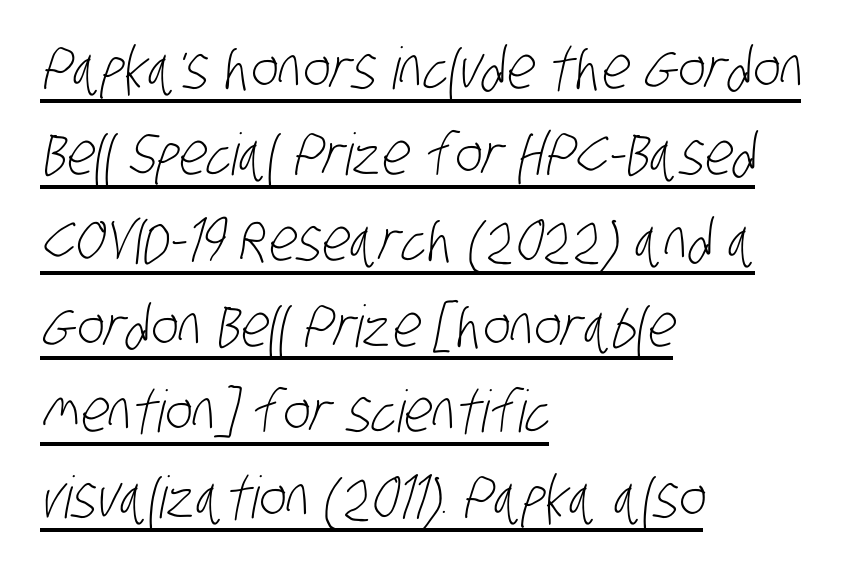
The image shows 58 px light, condensed sans-serif type; set left-aligned, normal line spacing (1.48x), normal letter spacing, underlined; low stroke contrast and a large x-height.
